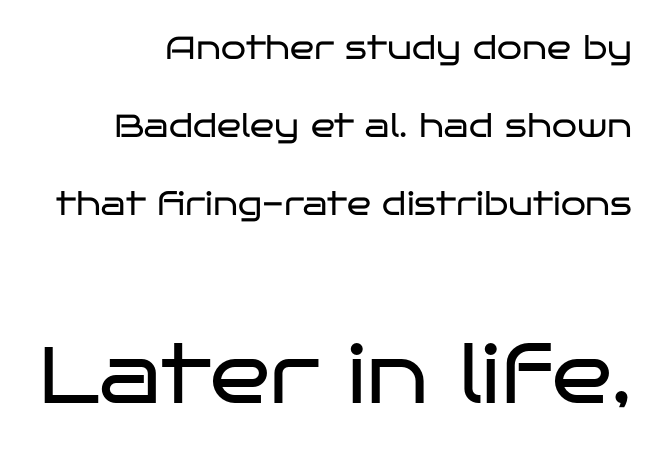
{"serif": "no", "italic": "no", "bold": "no", "weight": "regular", "width": "wide", "stroke_contrast": "low", "x_height": "large", "monospaced": "no", "underline": "no", "align": "right", "line_spacing": "loose", "line_spacing_ratio": 2.44, "letter_spacing": "normal", "letter_spacing_em": 0.0, "larger_block": "second", "size_ratio": 2.5, "glyph_px": 80}
